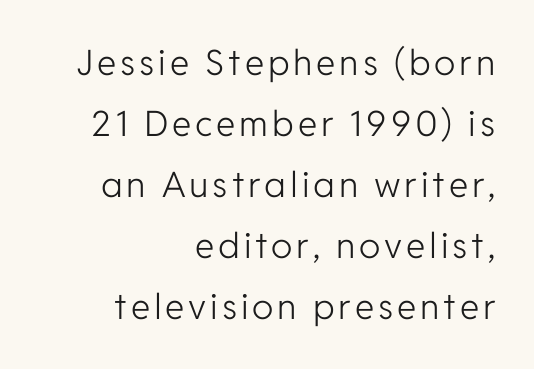
The cut favours lightness, reaching ordinary text weight at its darkest. Think of a printed novel: that variable character pitch is what you see here. This sample is right-justified, so line beginnings fall wherever the words allow. Glance below the letters and you will spot only blank space.
